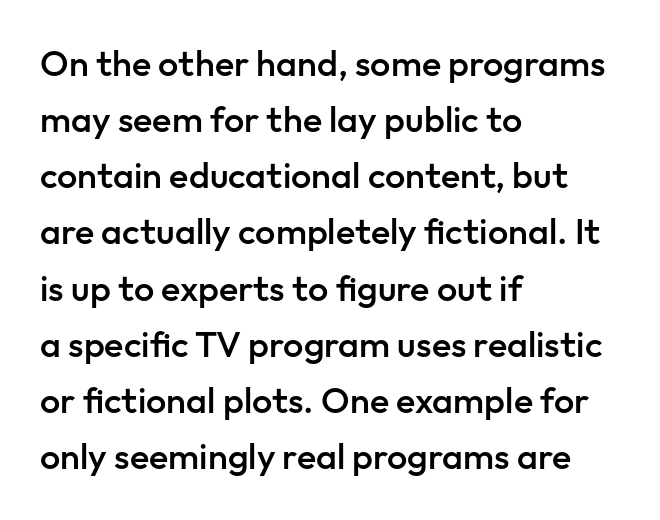
{"serif": "no", "italic": "no", "bold": "semi", "weight": "semibold", "width": "normal", "stroke_contrast": "low", "x_height": "medium", "monospaced": "no", "underline": "no", "align": "left", "line_spacing": "normal", "line_spacing_ratio": 1.56, "letter_spacing": "normal", "letter_spacing_em": 0.0, "glyph_px": 36}
